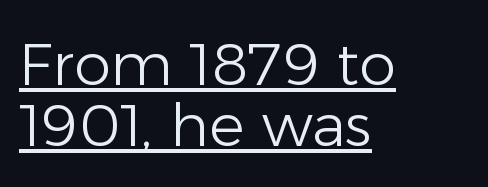
Nope, no serifs anywhere on these letters. A classic flush-left, rag-right setting is used for this passage. Note the varied advance widths — an 'i' is clearly narrower than an 'm'. Weight: regular or lighter. Italic? Not at all — the glyphs are vertical.
